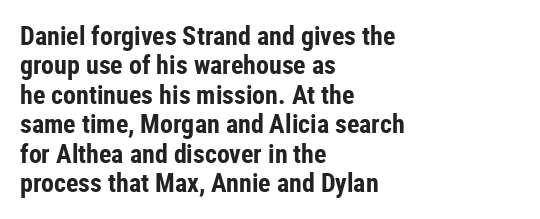
Spacing between characters is what you'd get straight out of the box. Successive baselines arrive quickly, one right under another. Which margin do the lines hug? The left one — the right edge is uneven. Weight: bold. Tall strokes in this sample are plumb rather than angled.
